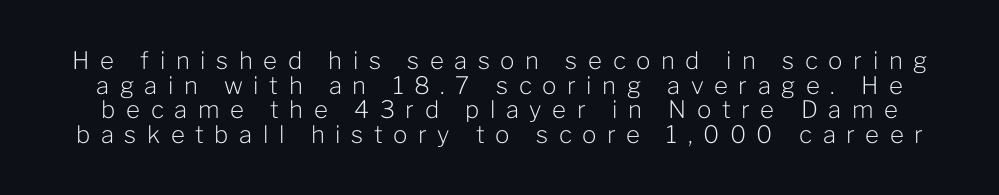
The image shows 24 px text type, upright; set tight line spacing (1.03x), unusually wide letter spacing (+0.44 em), not underlined.
